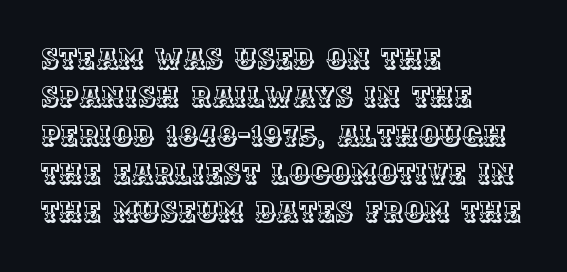
The image shows 28 px text type, upright; set left-aligned, normal line spacing (1.37x), normal letter spacing, not underlined; a large x-height.
